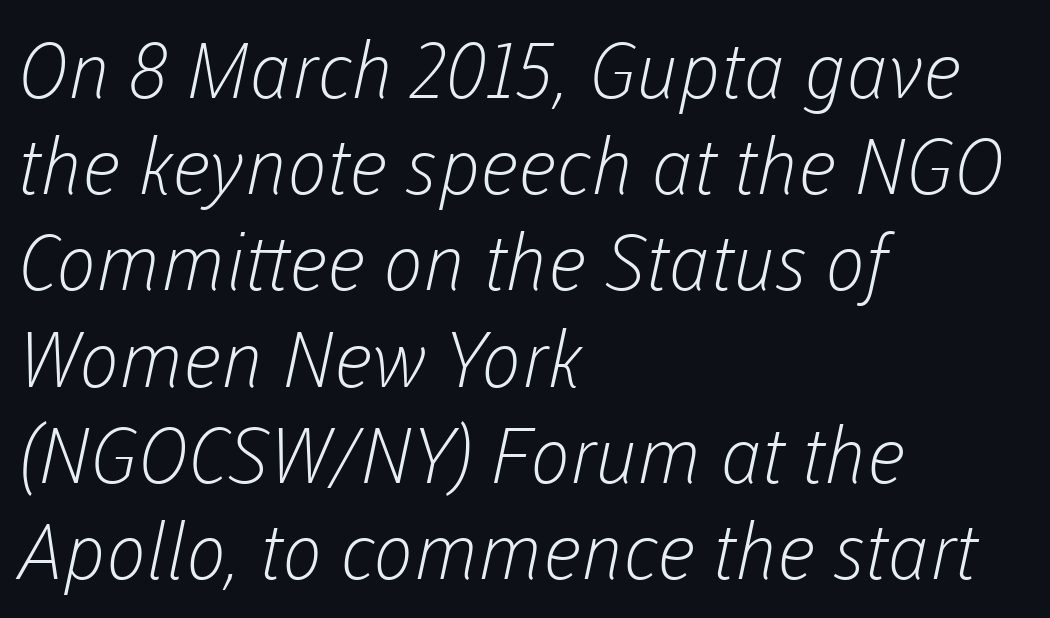
Looks like regular typesetting: each glyph gets only the width it needs. The passage shown has conventional tracking throughout. Typographically, this falls in the sans-serif category. The string is rendered with underlining switched off. Weight: regular or lighter.
